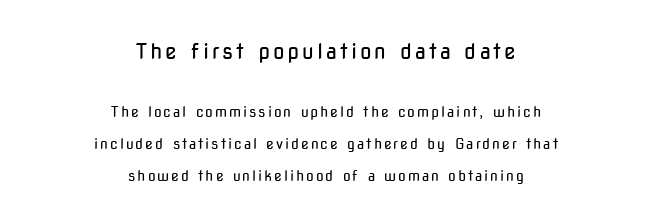
Interline gaps are noticeably wide in this sample. A centered setting, common on invitations and titles, is used for this passage. Designer's note — italics off, roman on. Check the space under the baseline: it is left empty. Does the bottom block carry the larger type? No, the top block does.
